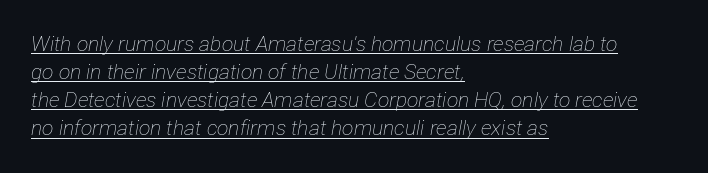
The image shows 21 px text type, italic (leaning right); set left-aligned, normal line spacing (1.34x), normal letter spacing, underlined.
